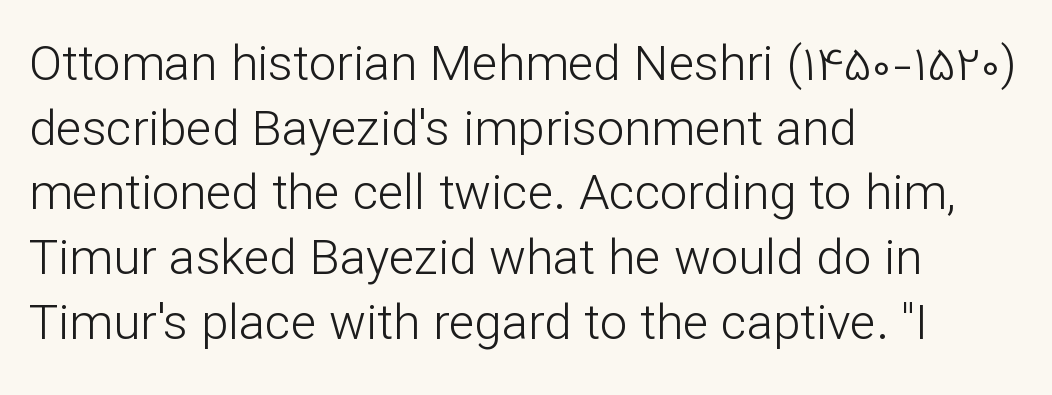
The image shows 49 px light sans-serif type, upright; set left-aligned, normal line spacing (1.32x), normal letter spacing, not underlined; low stroke contrast and a medium x-height.
